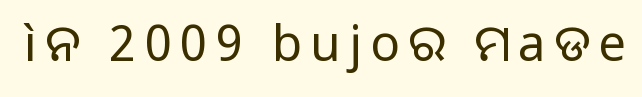
{"serif": "no", "italic": "no", "bold": "no", "weight": "regular", "width": "normal", "stroke_contrast": "low", "x_height": "medium", "monospaced": "no", "underline": "no", "glyph_px": 49}
